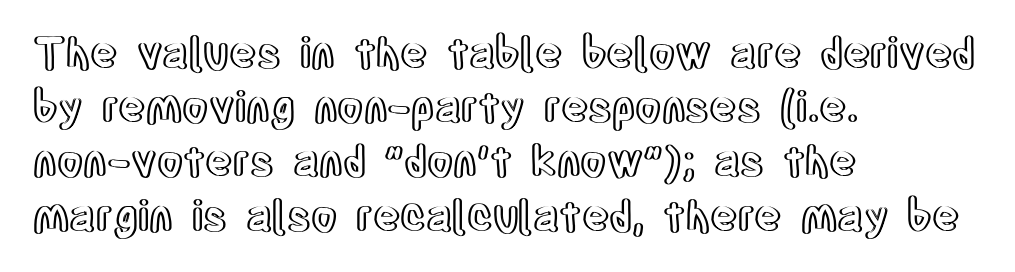
The image shows 42 px condensed type, upright; set left-aligned, normal line spacing (1.29x), normal letter spacing, not underlined; a large x-height.
